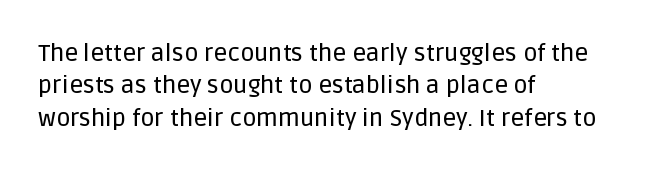
Q: Is the text italic (slanted)? A: No, it is upright.
Q: Is the text underlined? A: No.
Q: How is the paragraph aligned? A: Left-aligned.
Q: Is the spacing between letters normal or unusually wide? A: Normal.
Q: Is the spacing between lines tight, normal or loose? A: Normal.
